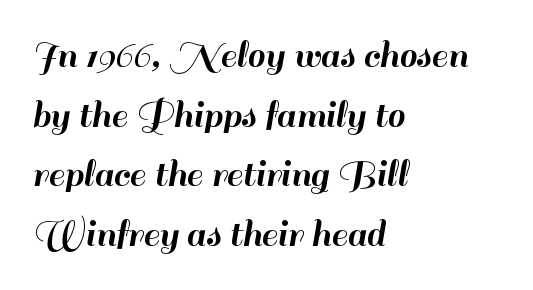
This rendering uses left alignment, leaving the right contour irregular. Do the characters align in a grid? No, the font is proportional. Bare-footed words on every line. What stands out about the letter spacing? Nothing — it is the standard amount. Regular leading.
